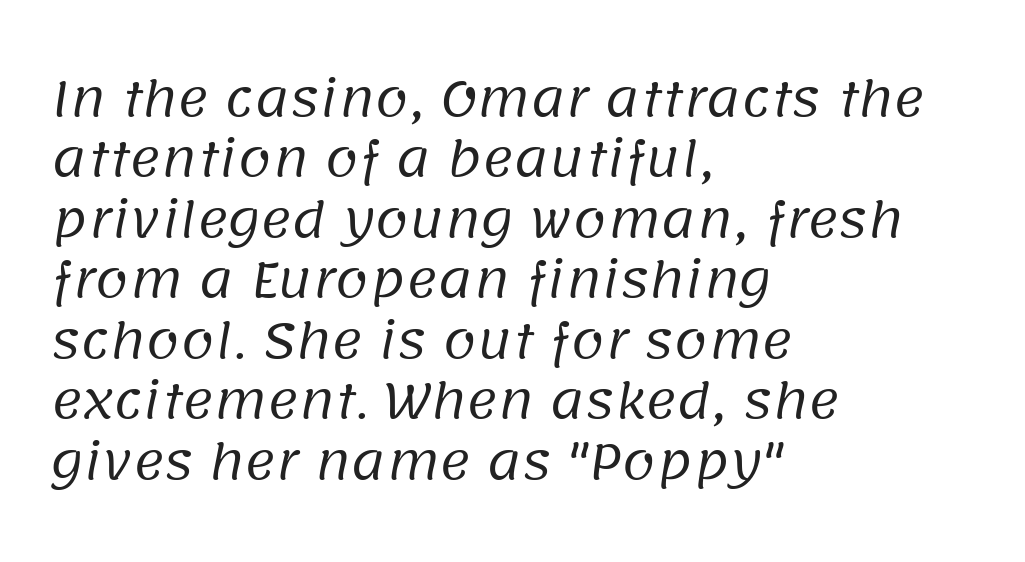
The image shows 48 px regular-weight sans-serif type; set left-aligned, normal line spacing (1.26x), normal letter spacing, not underlined; low stroke contrast and a large x-height.
